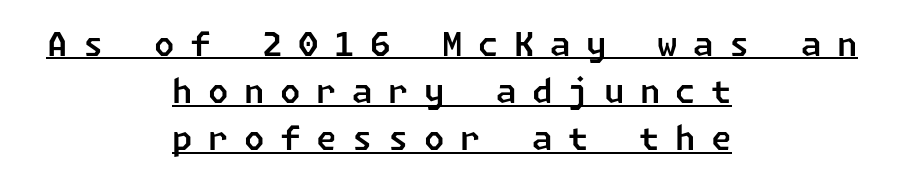
Normally led — the rows are evenly, conventionally spaced. Classification — sans serif. Has an underline been added? It has. Layout note: lines centered. There is plenty of visible air inserted between adjacent glyphs.
